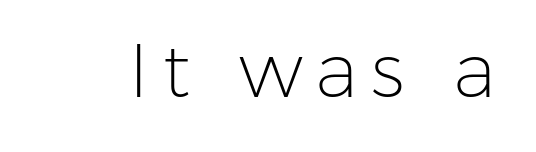
The image shows 76 px light sans-serif type, upright; set not underlined; low stroke contrast and a medium x-height.
